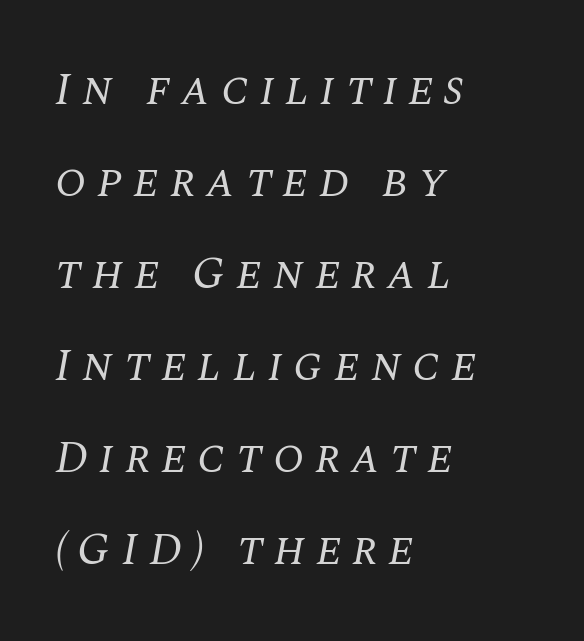
No heavy texture on the line: the type isn't bold. Slant detected: the letters are inclined. Left-aligned paragraph, ragged on the right. The designer dialed line spacing up above the default. Is this a sans? No — the strokes have serifs. Each letter keeps its own natural width here, so spacing adapts to shape.
